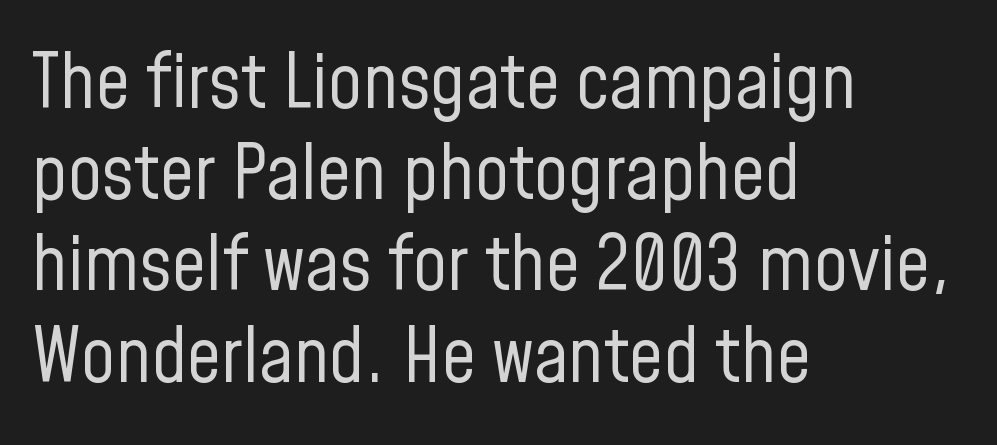
Q: Is the text bold? A: No.
Q: Is the text italic (slanted)? A: No, it is upright.
Q: Is the typeface a serif or a sans-serif typeface? A: Sans-serif.
Q: Is the text underlined? A: No.
Q: How is the paragraph aligned? A: Left-aligned.
Q: Is the spacing between letters normal or unusually wide? A: Normal.
Q: Width (condensed, normal, or wide)? A: Condensed.
Q: Stroke contrast? A: Low.
Q: x-height? A: Medium.
Q: Monospaced? A: No.
